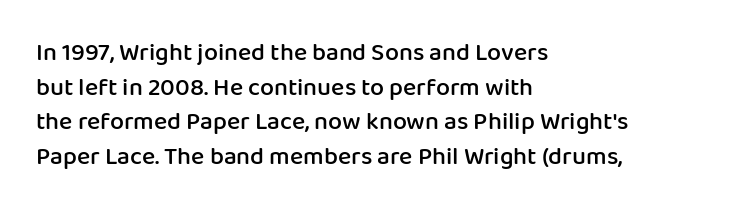
The image shows 25 px text type, upright; set left-aligned, normal line spacing (1.39x), normal letter spacing, not underlined.
